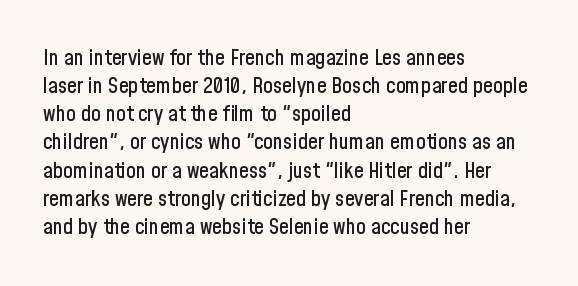
Style check: upright. Decoration check: the copy has no underline. The gaps between neighbouring characters are ordinary and unremarkable. This sample is left-justified, so line endings fall wherever the words run out. The rows are spaced the way most documents space them.
